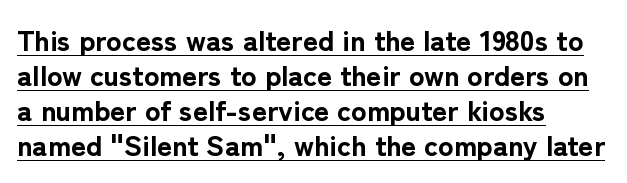
Q: Is the text bold? A: Yes.
Q: Is the text italic (slanted)? A: No, it is upright.
Q: Is the typeface a serif or a sans-serif typeface? A: Sans-serif.
Q: Is the text underlined? A: Yes.
Q: How is the paragraph aligned? A: Left-aligned.
Q: Is the spacing between letters normal or unusually wide? A: Normal.
Q: Width (condensed, normal, or wide)? A: Normal.
Q: Stroke contrast? A: Low.
Q: x-height? A: Medium.
Q: Monospaced? A: No.
